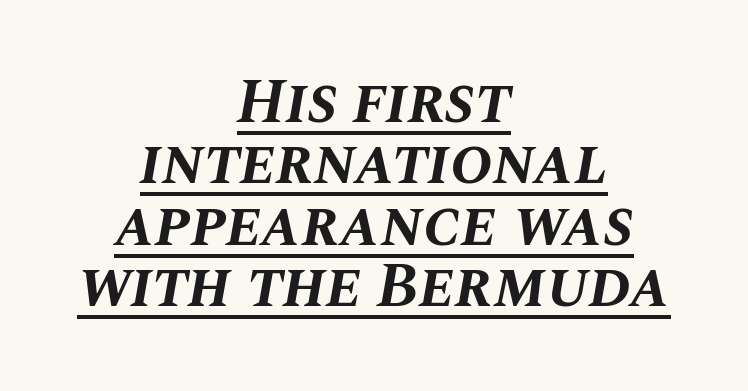
Q: Is the text bold? A: Yes.
Q: Is the text italic (slanted)? A: Yes, it leans right by about 10 degrees.
Q: Is the text underlined? A: Yes.
Q: How is the paragraph aligned? A: Centered.
Q: Is the spacing between letters normal or unusually wide? A: Normal.
Q: Is the spacing between lines tight, normal or loose? A: Tight.
Q: Width (condensed, normal, or wide)? A: Normal.
Q: Stroke contrast? A: Medium.
Q: x-height? A: Large.
Q: Monospaced? A: No.
